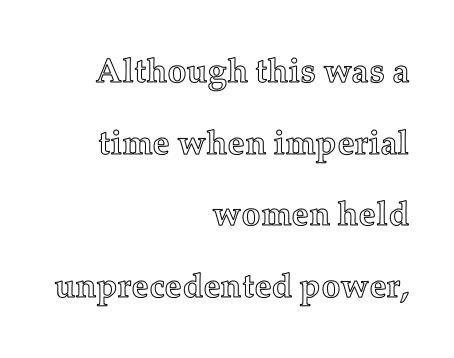
Q: Is the text italic (slanted)? A: No, it is upright.
Q: Is the text underlined? A: No.
Q: How is the paragraph aligned? A: Right-aligned.
Q: Is the spacing between letters normal or unusually wide? A: Normal.
Q: Is the spacing between lines tight, normal or loose? A: Loose.
Q: Width (condensed, normal, or wide)? A: Normal.
Q: x-height? A: Medium.
Q: Monospaced? A: No.
